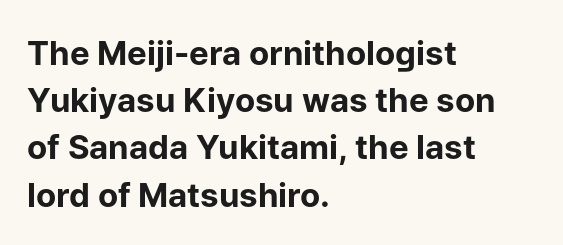
{"serif": "no", "italic": "no", "bold": "yes", "weight": "bold", "width": "normal", "stroke_contrast": "low", "x_height": "medium", "monospaced": "no", "underline": "no", "align": "left", "line_spacing": "normal", "line_spacing_ratio": 1.43, "letter_spacing": "normal", "letter_spacing_em": 0.0, "glyph_px": 33}
